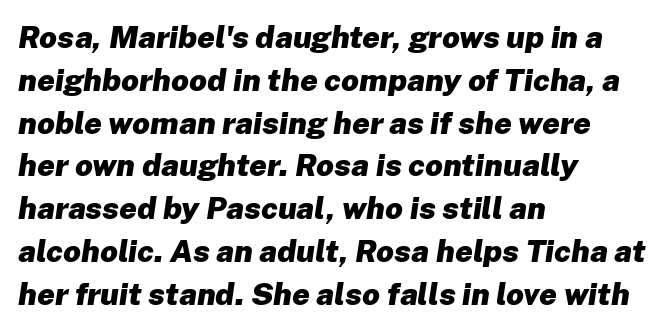
{"italic": "yes", "lean": "right", "slant_degrees": 8, "bold": "yes", "weight": "heavy", "width": "normal", "stroke_contrast": "low", "x_height": "medium", "monospaced": "no", "underline": "no", "align": "left", "line_spacing": "normal", "line_spacing_ratio": 1.38, "letter_spacing": "normal", "letter_spacing_em": 0.0, "glyph_px": 31}
